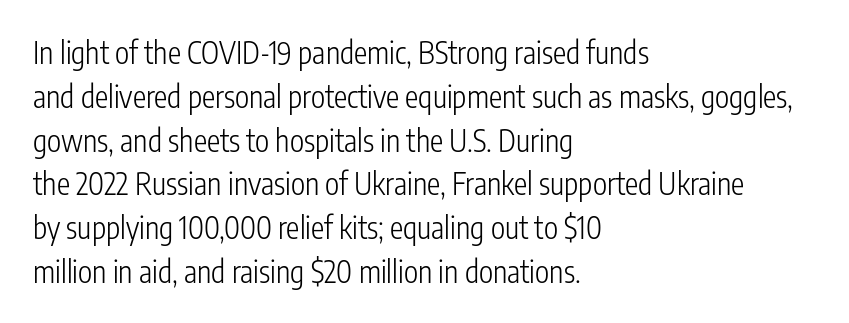
Q: Is the text bold? A: No.
Q: Is the text italic (slanted)? A: No, it is upright.
Q: Is the typeface a serif or a sans-serif typeface? A: Sans-serif.
Q: Is the text underlined? A: No.
Q: How is the paragraph aligned? A: Left-aligned.
Q: Is the spacing between letters normal or unusually wide? A: Normal.
Q: Is the spacing between lines tight, normal or loose? A: Normal.
Q: Width (condensed, normal, or wide)? A: Condensed.
Q: Stroke contrast? A: Low.
Q: x-height? A: Medium.
Q: Monospaced? A: No.
